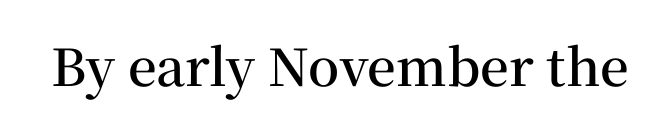
Q: Is the text bold? A: Semi-bold.
Q: Is the text italic (slanted)? A: No, it is upright.
Q: Is the typeface a serif or a sans-serif typeface? A: Serif.
Q: Is the text underlined? A: No.
Q: Is the spacing between letters normal or unusually wide? A: Normal.
Q: Width (condensed, normal, or wide)? A: Normal.
Q: Stroke contrast? A: Medium.
Q: x-height? A: Medium.
Q: Monospaced? A: No.
